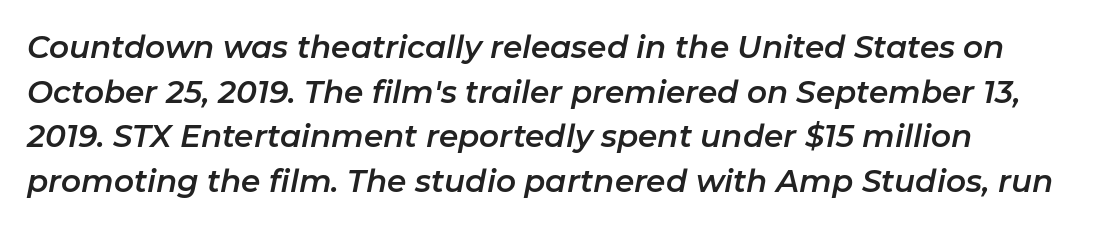
Character widths vary here, with narrow letters taking less room than wide ones. An italicized treatment has been applied to the whole sample. Characters follow at the spacing the type designer built in. The block of text has a typical density, with ordinary space between rows. A clean baseline with only descenders dipping below it.
